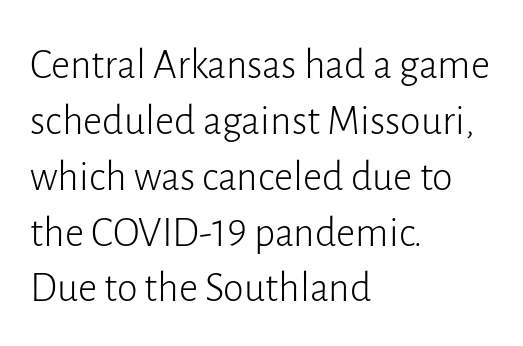
There is no visible air inserted between adjacent glyphs. Unlike italic type, these characters show no tilt at all. The rendering shows plain stroke endings on the letterforms — a sans-serif design. Reading down the block, your eye returns to a fixed left position each line.
